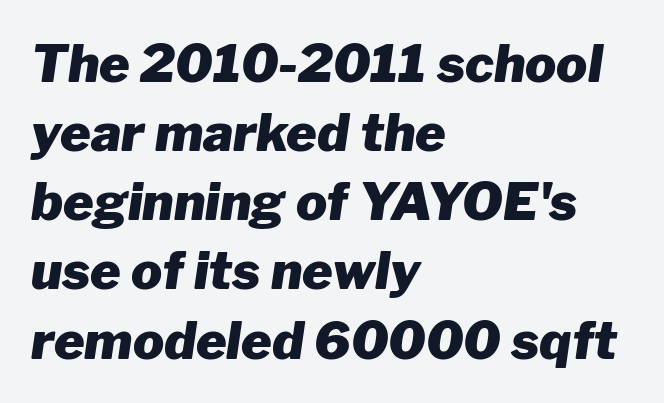
The image shows 52 px heavy type, italic (leaning right); set left-aligned, normal line spacing (1.33x), normal letter spacing, not underlined; low stroke contrast and a medium x-height.
